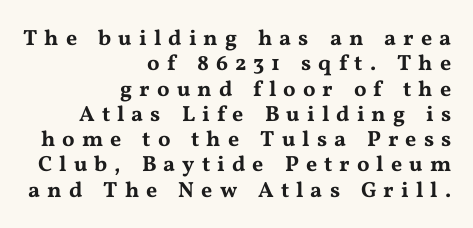
{"italic": "no", "underline": "no", "align": "right", "line_spacing": "tight", "line_spacing_ratio": 1.15, "letter_spacing": "wide", "letter_spacing_em": 0.32, "glyph_px": 22}
